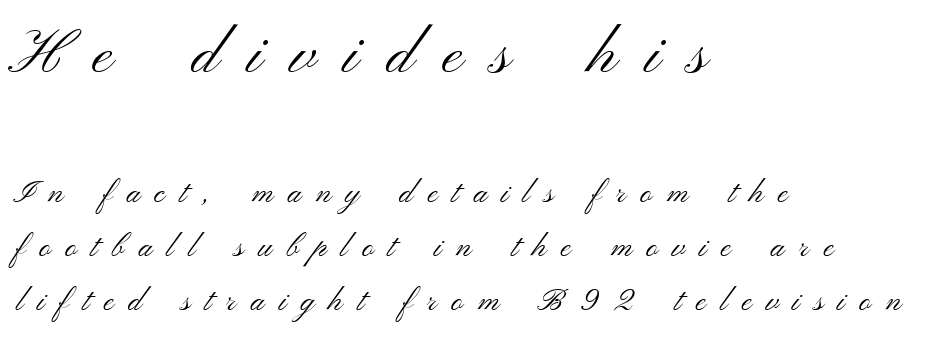
Q: Is the text bold? A: No.
Q: Is the text italic (slanted)? A: Yes.
Q: Is the typeface a serif or a sans-serif typeface? A: Sans-serif.
Q: Is the text underlined? A: No.
Q: How is the paragraph aligned? A: Left-aligned.
Q: Is the spacing between letters normal or unusually wide? A: Unusually wide.
Q: Which block of text is set in a larger size, the first (top) or the second (bottom)? A: The first (top) one.
Q: Width (condensed, normal, or wide)? A: Wide.
Q: Stroke contrast? A: Medium.
Q: x-height? A: Small.
Q: Monospaced? A: No.
